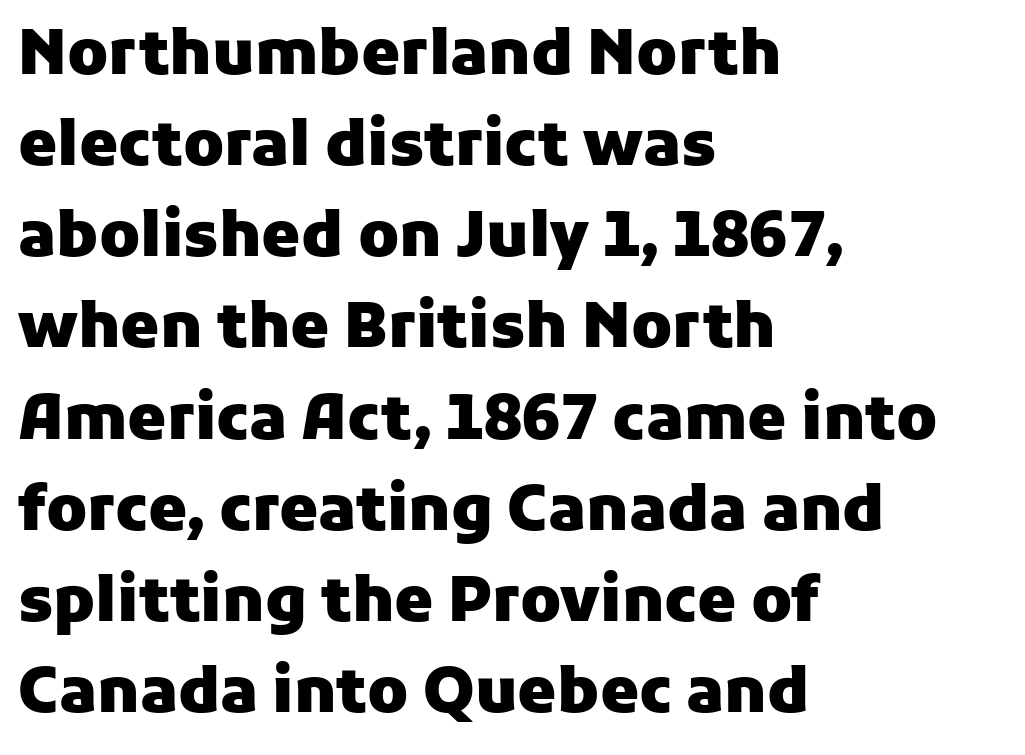
You'd pick this weight for a headline — it's a proper bold. Here the glyphs are tracked normally, forming tight word shapes. The paragraph has a hard left edge and a soft right edge. The typography opts for an upright posture over an oblique one. The rendering shows plain stroke endings on the letterforms — a sans-serif design. Clear beneath every line of the passage.
